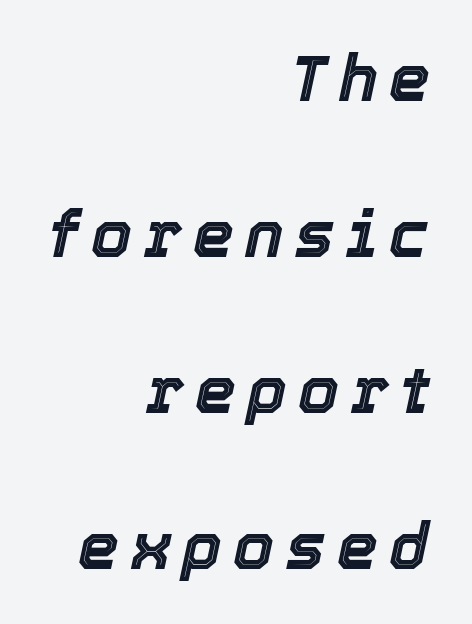
The face used here is proportionally spaced, like ordinary book or web type. Letters rest on an invisible, unmarked baseline. The line-height multiplier appears high, well above default. Notice how the stems are inclined rather than vertical — that's the hallmark of italics. Line endings align vertically; line beginnings do not.
